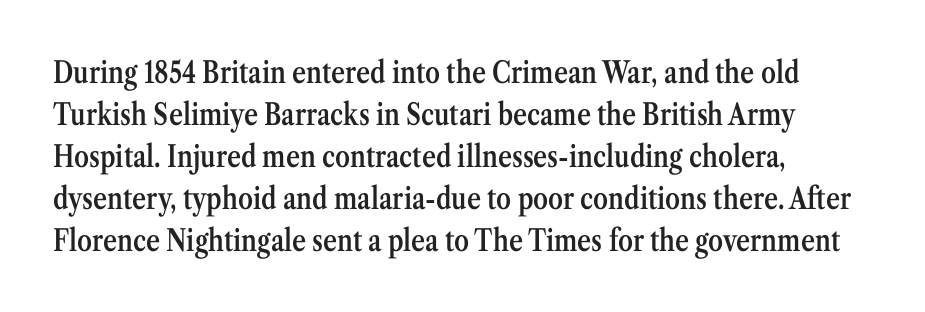
{"serif": "yes", "italic": "no", "bold": "semi", "weight": "semibold", "width": "condensed", "stroke_contrast": "medium", "x_height": "medium", "monospaced": "no", "underline": "no", "align": "left", "line_spacing": "normal", "line_spacing_ratio": 1.4, "letter_spacing": "normal", "letter_spacing_em": 0.0, "glyph_px": 30}
